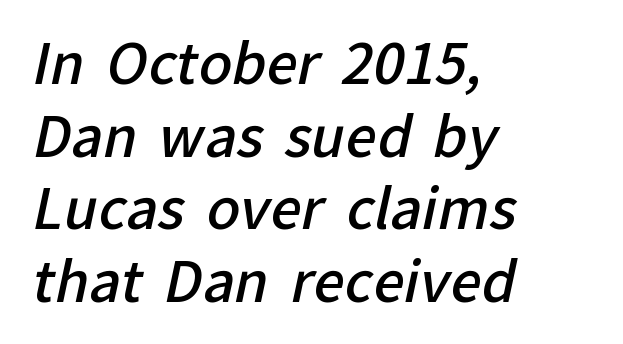
{"serif": "no", "bold": "semi", "weight": "semibold", "width": "normal", "stroke_contrast": "low", "x_height": "medium", "monospaced": "no", "underline": "no", "align": "left", "line_spacing": "normal", "line_spacing_ratio": 1.32, "letter_spacing": "normal", "letter_spacing_em": 0.0, "glyph_px": 55}
